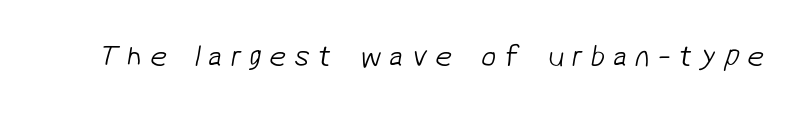
The image shows 30 px light sans-serif type; set unusually wide letter spacing (+0.26 em), not underlined; low stroke contrast and a medium x-height.
